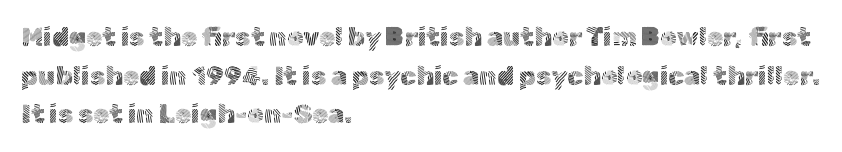
The image shows 26 px text type, upright; set left-aligned, normal line spacing (1.49x), normal letter spacing, not underlined.
